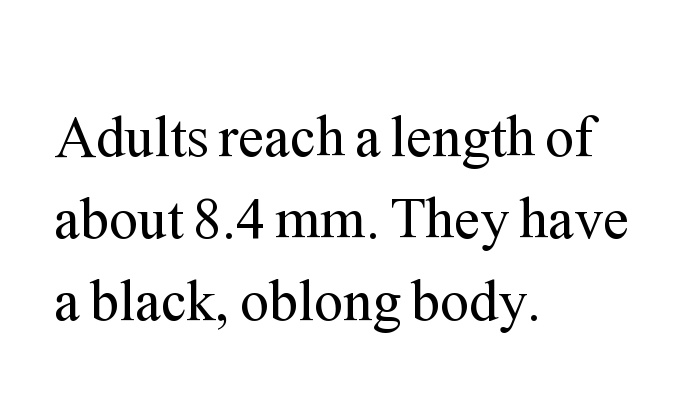
{"serif": "yes", "italic": "no", "bold": "no", "weight": "regular", "width": "normal", "stroke_contrast": "medium", "x_height": "medium", "monospaced": "no", "underline": "no", "align": "left", "line_spacing": "normal", "line_spacing_ratio": 1.41, "letter_spacing": "normal", "letter_spacing_em": 0.0, "glyph_px": 58}
